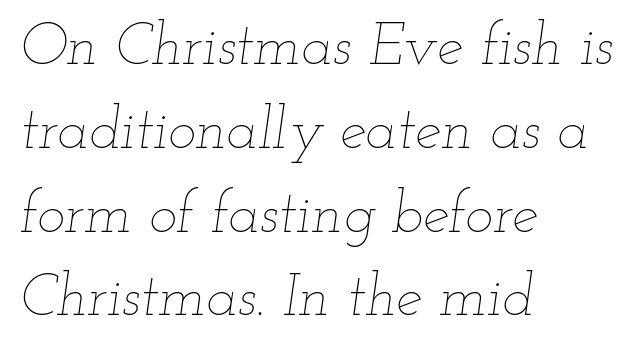
The letters look calm and open, with moderate or lighter stems. Inter-character spacing is left at the font's built-in metrics. A typesetter would call this proportional, since set widths differ per character. The paragraph has a hard left edge and a soft right edge. Quick note: interline space is typical. The strip under each line holds only bare page.
